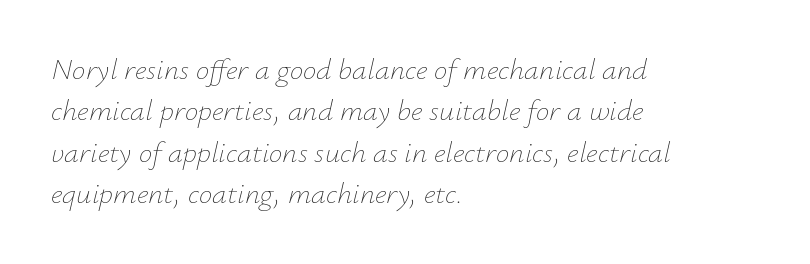
Teacher's note: observe the even left margin — that is flush-left alignment. Varying glyph widths throughout — classic text-font behaviour. The passage shown has conventional tracking throughout. Slanted lettering throughout. Heaviness? Minimal to ordinary, like unemphasized prose. The space directly below the letters is spotless.
